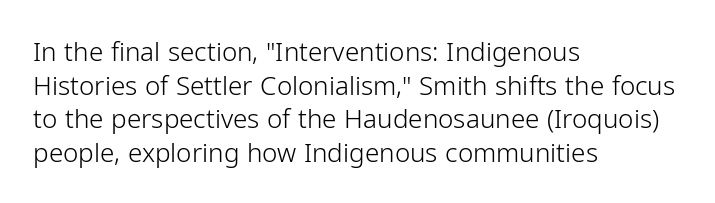
{"italic": "no", "bold": "no", "underline": "no", "align": "left", "line_spacing": "normal", "line_spacing_ratio": 1.29, "letter_spacing": "normal", "letter_spacing_em": 0.0, "glyph_px": 26}
